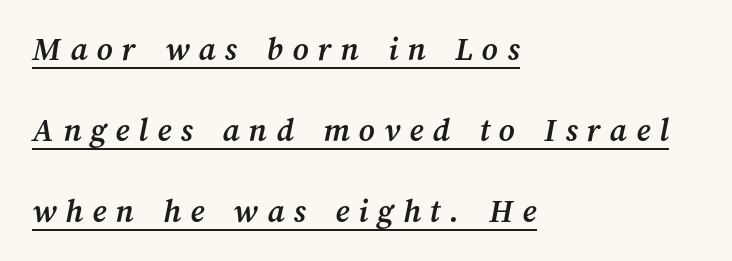
{"bold": "yes", "weight": "semibold", "width": "normal", "stroke_contrast": "medium", "x_height": "medium", "monospaced": "no", "underline": "yes", "align": "left", "line_spacing": "loose", "line_spacing_ratio": 2.38, "letter_spacing": "wide", "letter_spacing_em": 0.27, "glyph_px": 34}
